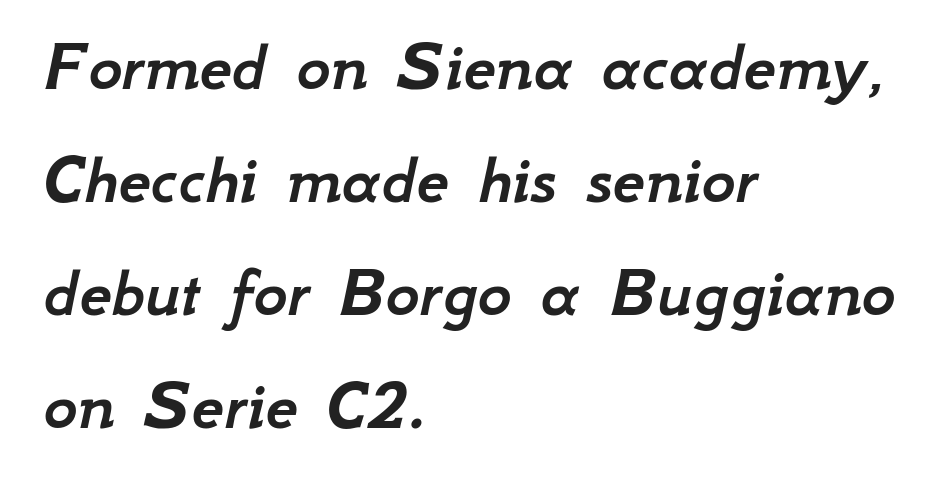
Q: Is the text italic (slanted)? A: Yes, it leans right by about 12 degrees.
Q: Is the text underlined? A: No.
Q: How is the paragraph aligned? A: Left-aligned.
Q: Is the spacing between letters normal or unusually wide? A: Normal.
Q: Is the spacing between lines tight, normal or loose? A: Normal.
Q: Width (condensed, normal, or wide)? A: Normal.
Q: Stroke contrast? A: Low.
Q: x-height? A: Small.
Q: Monospaced? A: No.
